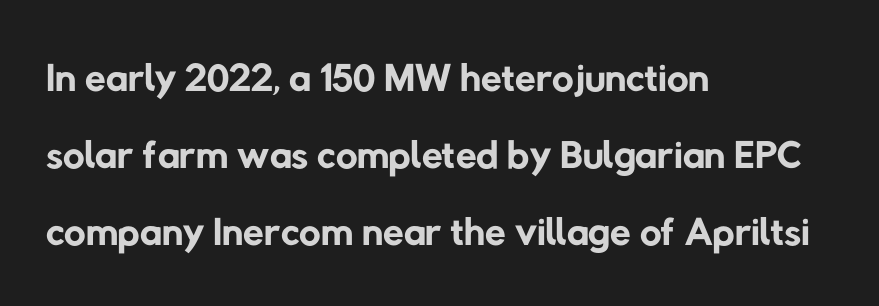
Tracking value appears to be zero — textbook default spacing. The rendering uses natural spacing where letterforms have individual widths. Letterform terminals end flat and unadorned throughout the passage. Leading matches the norm, producing a regular column. Nobody drew a line under any word here. The lines are quadded left.
